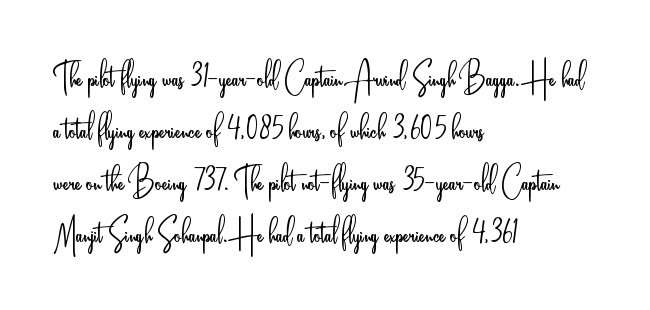
On a weight scale, this lands at 450 or below. The ragged edge is on the right, which tells us the setting is flush left. Note the varied advance widths — an 'i' is clearly narrower than an 'm'. A clean baseline with only descenders dipping below it.
